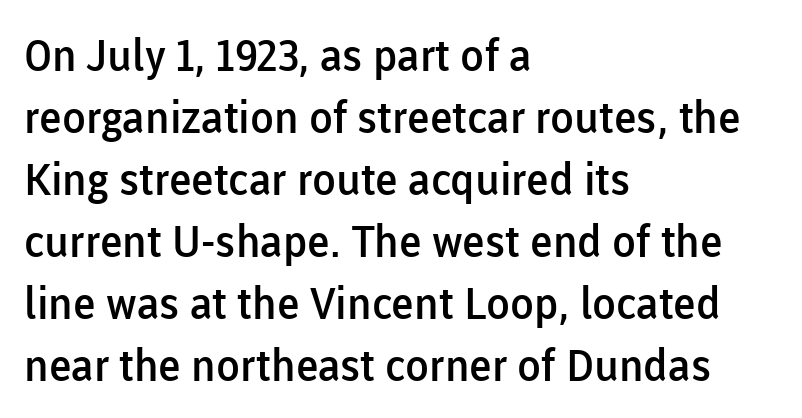
The image shows 44 px semibold sans-serif type, upright; set left-aligned, normal line spacing (1.41x), normal letter spacing, not underlined; low stroke contrast and a medium x-height.
